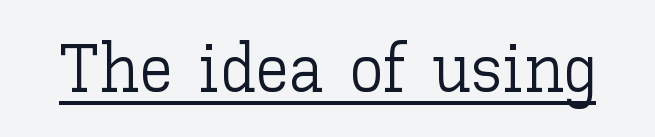
The image shows 68 px light type, upright; set normal letter spacing, underlined; low stroke contrast and a medium x-height.
